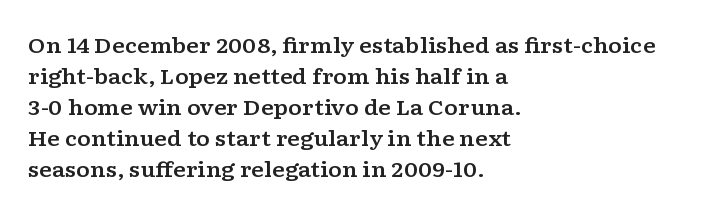
Q: Is the text italic (slanted)? A: No, it is upright.
Q: Is the text underlined? A: No.
Q: How is the paragraph aligned? A: Left-aligned.
Q: Is the spacing between letters normal or unusually wide? A: Normal.
Q: Is the spacing between lines tight, normal or loose? A: Normal.
